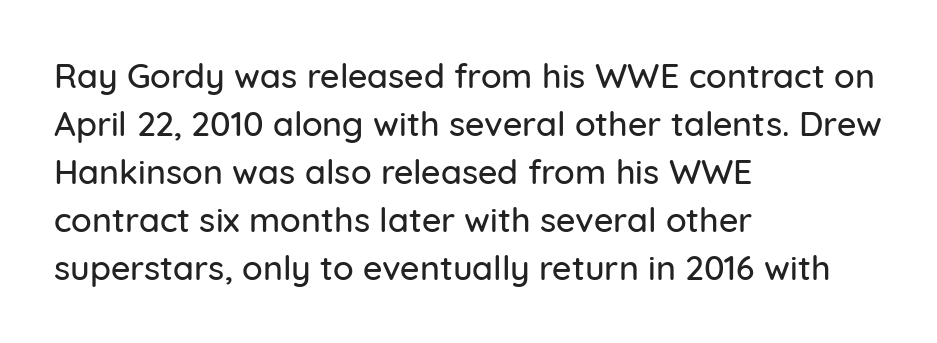
The image shows 34 px sans-serif type, upright; set left-aligned, normal line spacing (1.41x), normal letter spacing, not underlined; low stroke contrast and a medium x-height.
